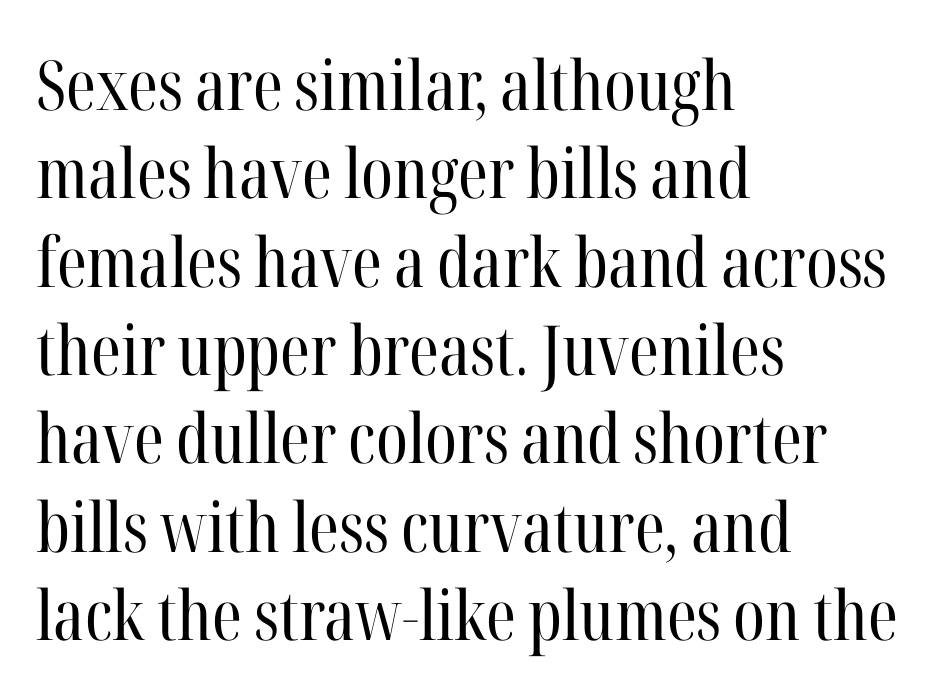
The image shows 69 px regular-weight, condensed serif type, upright; set left-aligned, normal line spacing (1.28x), normal letter spacing, not underlined; high stroke contrast and a medium x-height.
